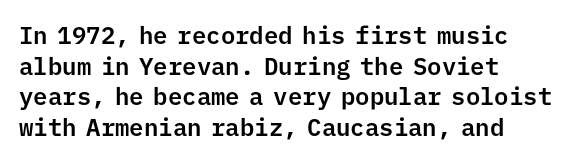
Q: Is the text italic (slanted)? A: No, it is upright.
Q: Is the text underlined? A: No.
Q: How is the paragraph aligned? A: Left-aligned.
Q: Is the spacing between letters normal or unusually wide? A: Normal.
Q: Is the spacing between lines tight, normal or loose? A: Normal.
